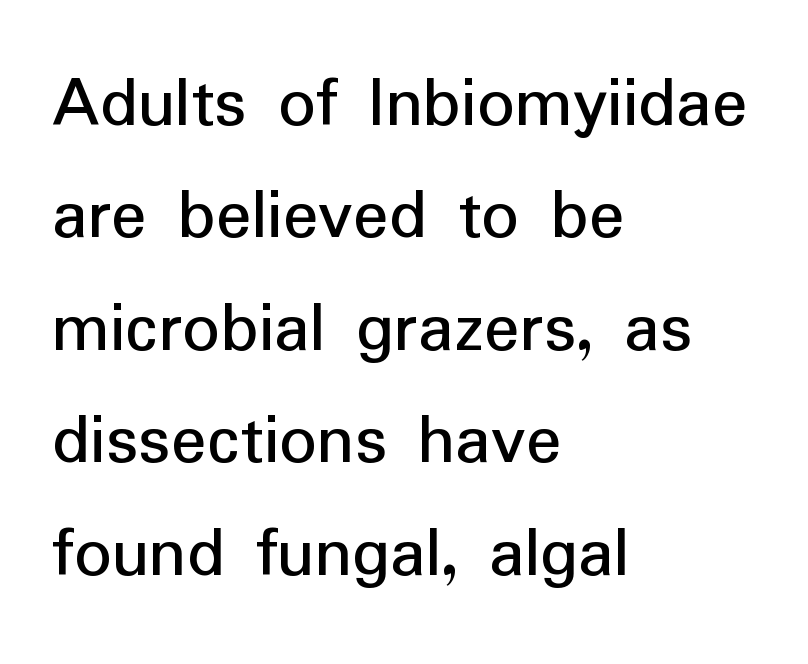
Line beginnings align vertically; line endings do not. You could not count columns in this text — the font is proportionally spaced. Observe the absence of serifs on each vertical stroke in this sample. If you drew a line through each stem, it would be perfectly vertical.
